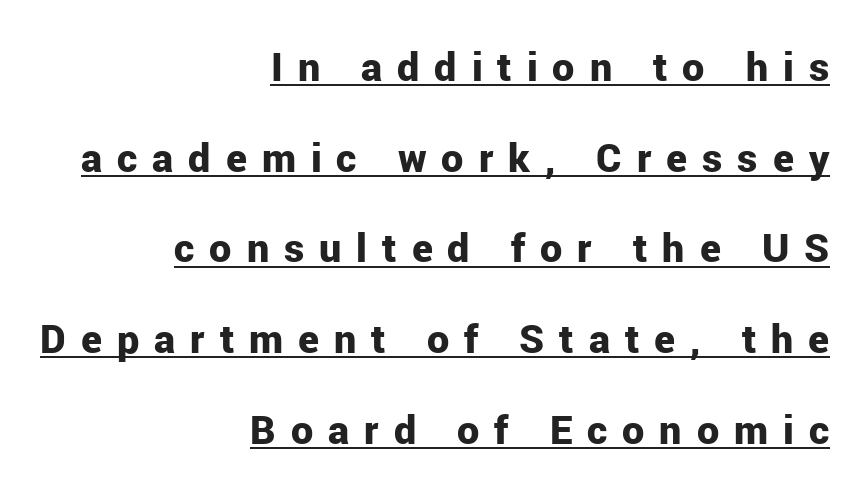
Q: Is the text bold? A: Yes.
Q: Is the text italic (slanted)? A: No, it is upright.
Q: Is the typeface a serif or a sans-serif typeface? A: Sans-serif.
Q: Is the text underlined? A: Yes.
Q: How is the paragraph aligned? A: Right-aligned.
Q: Is the spacing between letters normal or unusually wide? A: Unusually wide.
Q: Is the spacing between lines tight, normal or loose? A: Loose.
Q: Width (condensed, normal, or wide)? A: Normal.
Q: Stroke contrast? A: Low.
Q: x-height? A: Medium.
Q: Monospaced? A: No.
